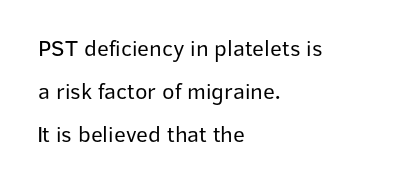
The image shows 23 px text type, upright; set left-aligned, line spacing 1.88x, normal letter spacing, not underlined.
